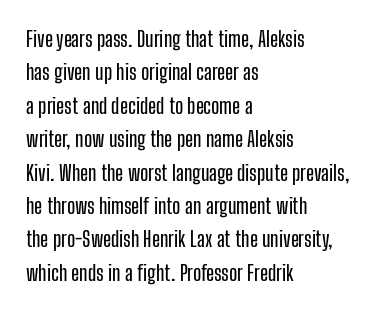
{"italic": "no", "underline": "no", "align": "left", "line_spacing": "normal", "line_spacing_ratio": 1.59, "letter_spacing": "normal", "letter_spacing_em": 0.0, "glyph_px": 21}
